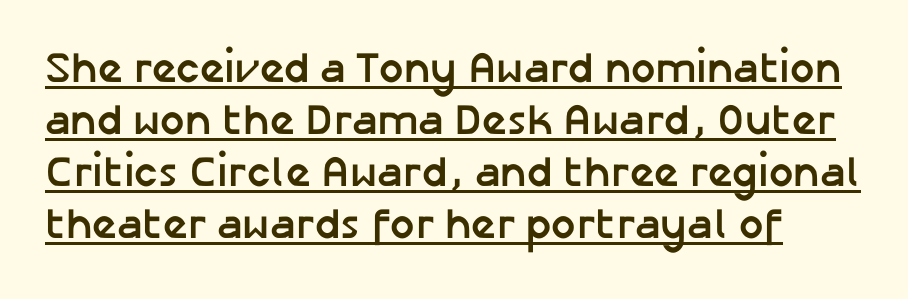
Q: Is the text bold? A: Yes.
Q: Is the text italic (slanted)? A: No, it is upright.
Q: Is the typeface a serif or a sans-serif typeface? A: Sans-serif.
Q: Is the text underlined? A: Yes.
Q: Is the spacing between letters normal or unusually wide? A: Normal.
Q: Width (condensed, normal, or wide)? A: Normal.
Q: Stroke contrast? A: Low.
Q: x-height? A: Medium.
Q: Monospaced? A: No.
